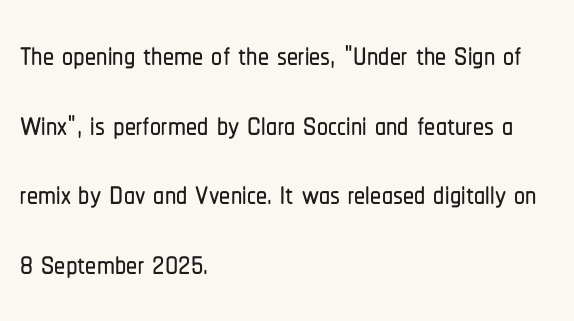
The image shows 44 px condensed sans-serif type, upright; set left-aligned, normal line spacing (1.58x), normal letter spacing, not underlined; low stroke contrast and a medium x-height.
